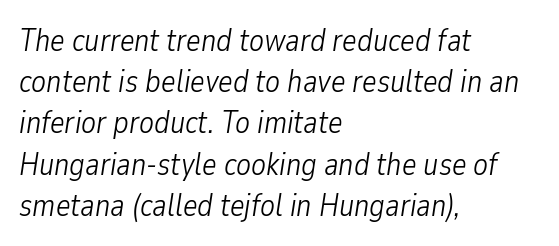
The image shows 31 px light, condensed type, italic (leaning right); set left-aligned, normal line spacing (1.33x), normal letter spacing, not underlined; low stroke contrast and a medium x-height.
